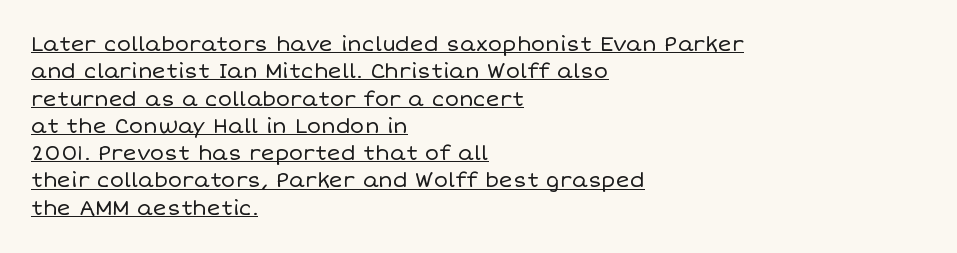
{"italic": "no", "bold": "no", "underline": "yes", "align": "left", "line_spacing": "normal", "line_spacing_ratio": 1.3, "letter_spacing": "normal", "letter_spacing_em": 0.0, "glyph_px": 21}
